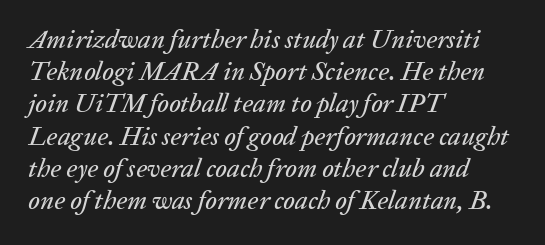
The rendering keeps characters at their native spacing. The foot of each line stays bare and open. Every character sits at an angle, as italics do. Is the block centered? No — it sits flush against the left margin.
